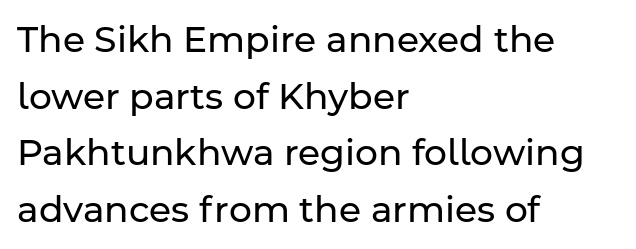
Q: Is the text bold? A: No.
Q: Is the text italic (slanted)? A: No, it is upright.
Q: Is the typeface a serif or a sans-serif typeface? A: Sans-serif.
Q: Is the text underlined? A: No.
Q: How is the paragraph aligned? A: Left-aligned.
Q: Is the spacing between letters normal or unusually wide? A: Normal.
Q: Is the spacing between lines tight, normal or loose? A: Normal.
Q: Width (condensed, normal, or wide)? A: Normal.
Q: Stroke contrast? A: Low.
Q: x-height? A: Medium.
Q: Monospaced? A: No.
